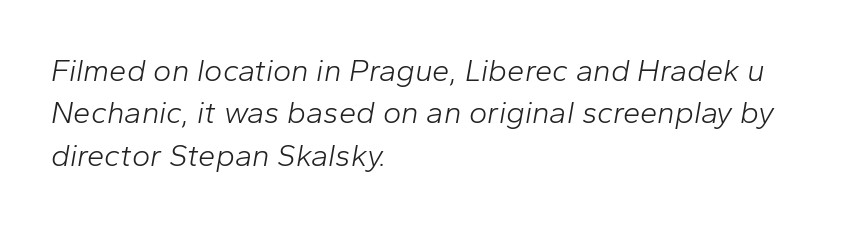
The image shows 31 px light type, italic (leaning right); set left-aligned, normal line spacing (1.37x), normal letter spacing, not underlined; low stroke contrast and a medium x-height.
